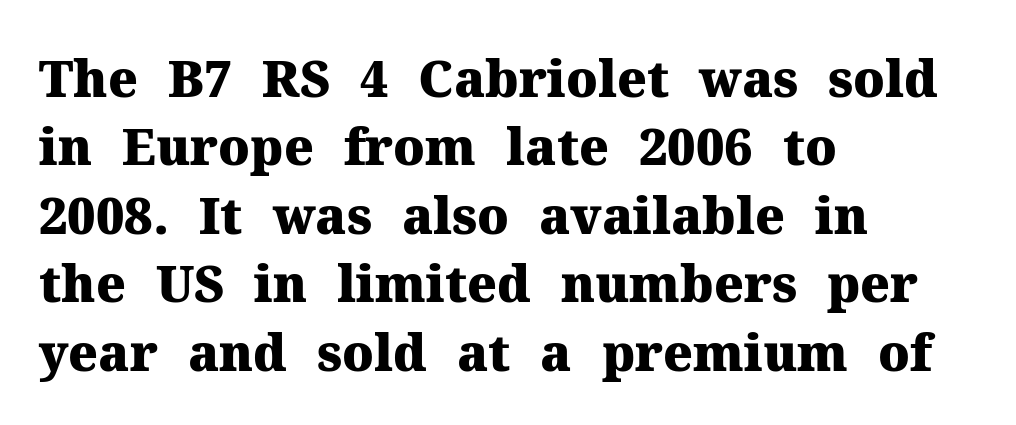
Q: Is the text bold? A: Yes.
Q: Is the text italic (slanted)? A: No, it is upright.
Q: Is the typeface a serif or a sans-serif typeface? A: Serif.
Q: Is the text underlined? A: No.
Q: How is the paragraph aligned? A: Left-aligned.
Q: Is the spacing between letters normal or unusually wide? A: Normal.
Q: Is the spacing between lines tight, normal or loose? A: Normal.
Q: Width (condensed, normal, or wide)? A: Normal.
Q: Stroke contrast? A: Medium.
Q: x-height? A: Medium.
Q: Monospaced? A: No.
